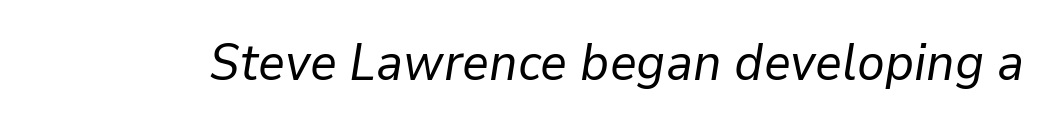
The letters advance in unequal steps, a hallmark of proportional type. A clean baseline with only descenders dipping below it. Heft: none added — not bold. Each word holds together tightly as a unit, with standard inter-letter gaps. Does the lettering tilt? It does — this is italic.
